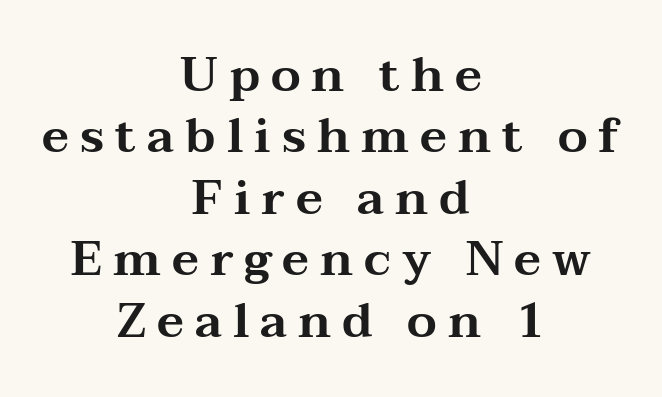
{"serif": "yes", "italic": "no", "width": "wide", "stroke_contrast": "medium", "x_height": "medium", "monospaced": "no", "underline": "no", "align": "center", "line_spacing": "normal", "line_spacing_ratio": 1.28, "letter_spacing": "wide", "letter_spacing_em": 0.23, "glyph_px": 48}
